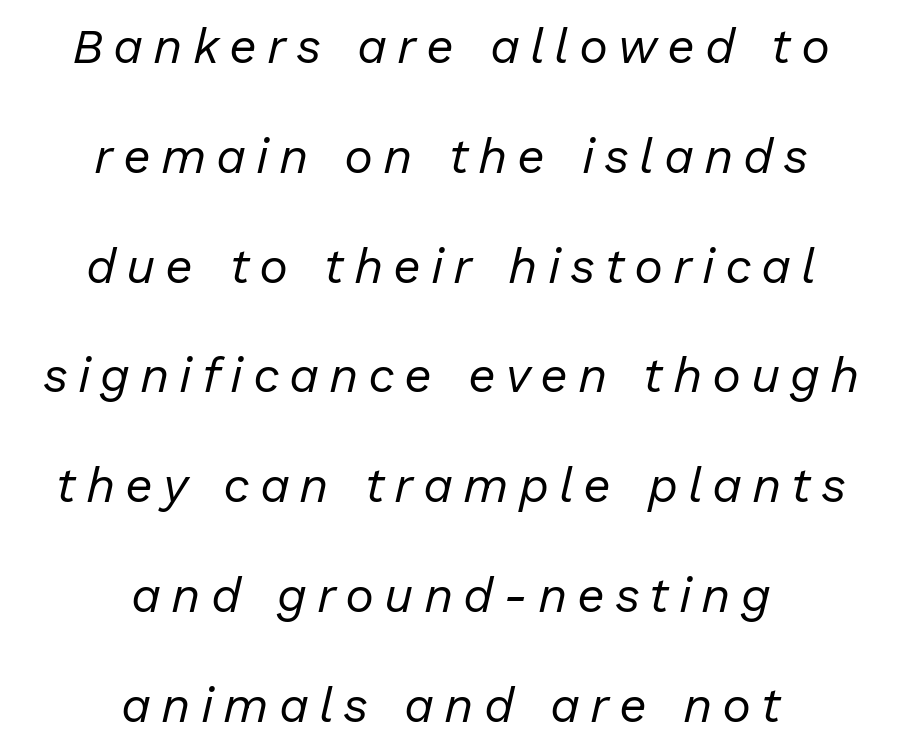
Q: Is the text bold? A: No.
Q: Is the text italic (slanted)? A: Yes, it leans right by about 13 degrees.
Q: Is the text underlined? A: No.
Q: How is the paragraph aligned? A: Centered.
Q: Is the spacing between letters normal or unusually wide? A: Unusually wide.
Q: Is the spacing between lines tight, normal or loose? A: Loose.
Q: Width (condensed, normal, or wide)? A: Normal.
Q: Stroke contrast? A: Low.
Q: x-height? A: Medium.
Q: Monospaced? A: No.
